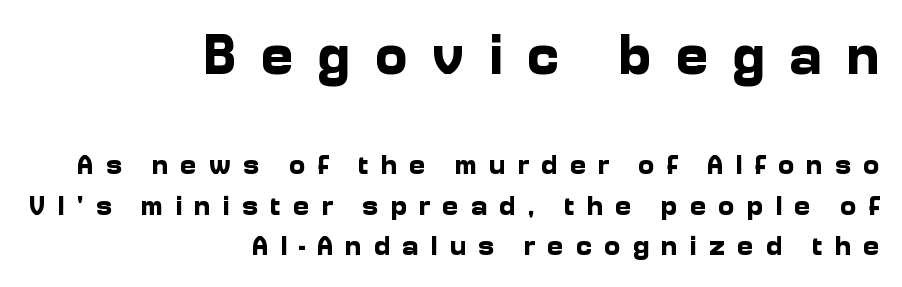
{"serif": "no", "italic": "no", "bold": "yes", "weight": "bold", "width": "normal", "stroke_contrast": "low", "x_height": "medium", "monospaced": "no", "underline": "no", "align": "right", "line_spacing": "normal", "line_spacing_ratio": 1.45, "letter_spacing": "wide", "letter_spacing_em": 0.42, "larger_block": "first", "size_ratio": 2.0, "glyph_px": 56}
